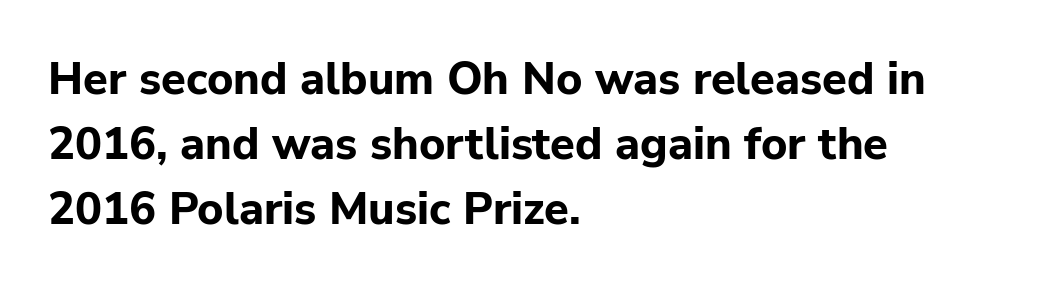
{"serif": "no", "italic": "no", "bold": "yes", "weight": "bold", "width": "normal", "stroke_contrast": "low", "x_height": "medium", "monospaced": "no", "underline": "no", "align": "left", "line_spacing": "normal", "line_spacing_ratio": 1.45, "letter_spacing": "normal", "letter_spacing_em": 0.0, "glyph_px": 45}
